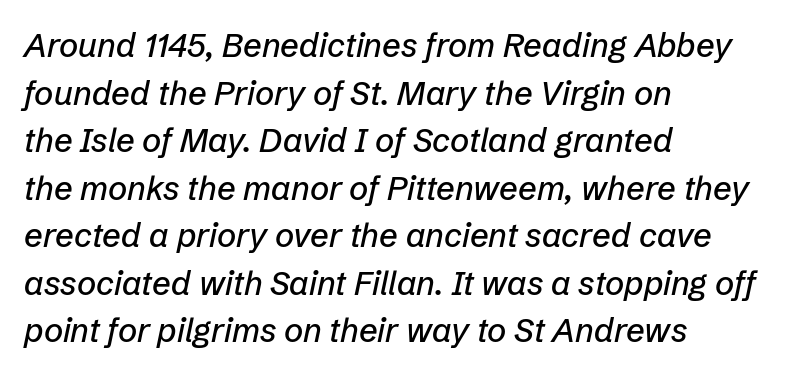
{"italic": "yes", "lean": "right", "slant_degrees": 12, "width": "normal", "stroke_contrast": "low", "x_height": "medium", "monospaced": "no", "underline": "no", "align": "left", "line_spacing": "normal", "line_spacing_ratio": 1.44, "letter_spacing": "normal", "letter_spacing_em": 0.0, "glyph_px": 33}
